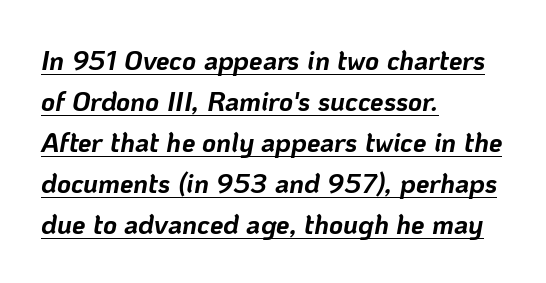
The image shows 27 px bold type, italic (leaning right); set left-aligned, normal line spacing (1.52x), normal letter spacing, underlined.
